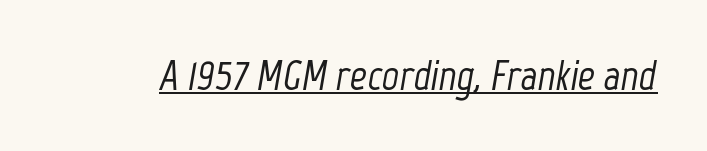
{"italic": "yes", "lean": "right", "slant_degrees": 12, "width": "condensed", "stroke_contrast": "low", "x_height": "medium", "monospaced": "no", "underline": "yes", "letter_spacing": "normal", "letter_spacing_em": 0.0, "glyph_px": 42}
